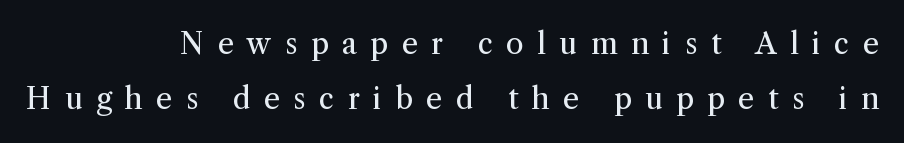
Each letter's strokes conclude with small projecting serifs. Each new line begins a long way beneath the previous one. Looks like regular typesetting: each glyph gets only the width it needs. The text block is weighted toward the right margin, trailing off unevenly leftward.
